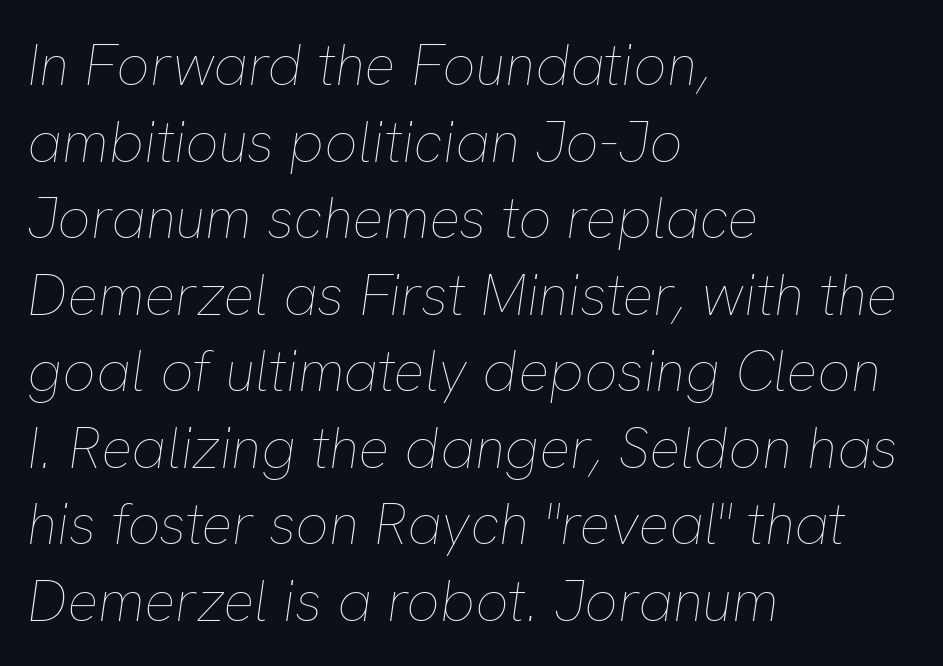
Q: Is the text bold? A: No.
Q: Is the text italic (slanted)? A: Yes, it leans right by about 8 degrees.
Q: Is the text underlined? A: No.
Q: How is the paragraph aligned? A: Left-aligned.
Q: Is the spacing between letters normal or unusually wide? A: Normal.
Q: Is the spacing between lines tight, normal or loose? A: Normal.
Q: Width (condensed, normal, or wide)? A: Normal.
Q: Stroke contrast? A: Low.
Q: x-height? A: Medium.
Q: Monospaced? A: No.
